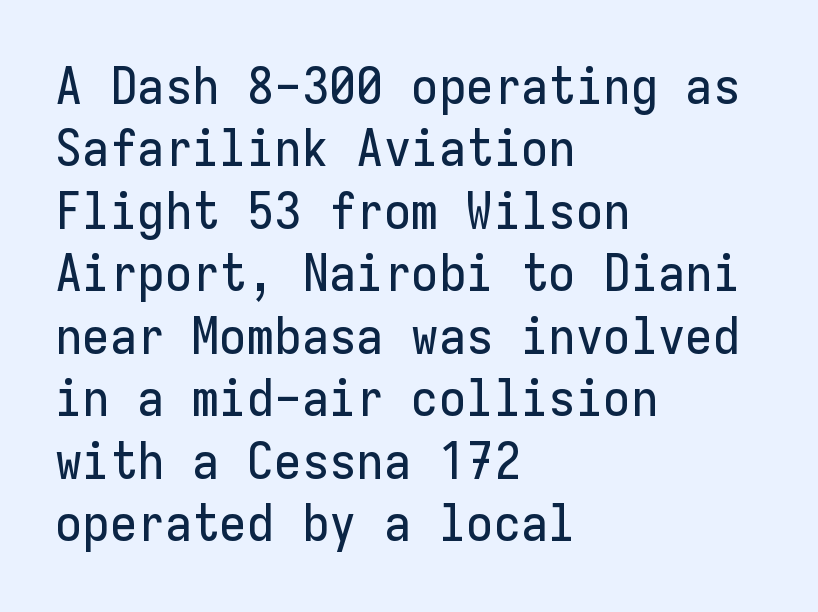
Q: Is the text italic (slanted)? A: No, it is upright.
Q: Is the typeface a serif or a sans-serif typeface? A: Sans-serif.
Q: Is the text underlined? A: No.
Q: How is the paragraph aligned? A: Left-aligned.
Q: Is the spacing between letters normal or unusually wide? A: Normal.
Q: Is the spacing between lines tight, normal or loose? A: Normal.
Q: Width (condensed, normal, or wide)? A: Normal.
Q: Stroke contrast? A: Low.
Q: x-height? A: Medium.
Q: Monospaced? A: Yes.
